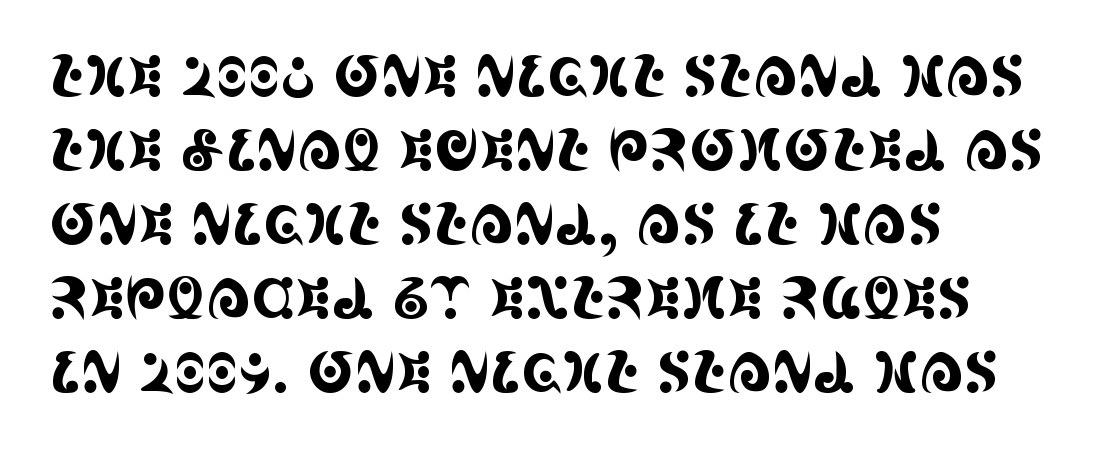
Q: Is the text italic (slanted)? A: No, it is upright.
Q: Is the typeface a serif or a sans-serif typeface? A: Serif.
Q: Is the text underlined? A: No.
Q: How is the paragraph aligned? A: Left-aligned.
Q: Is the spacing between letters normal or unusually wide? A: Normal.
Q: Is the spacing between lines tight, normal or loose? A: Normal.
Q: Width (condensed, normal, or wide)? A: Condensed.
Q: x-height? A: Large.
Q: Monospaced? A: No.
